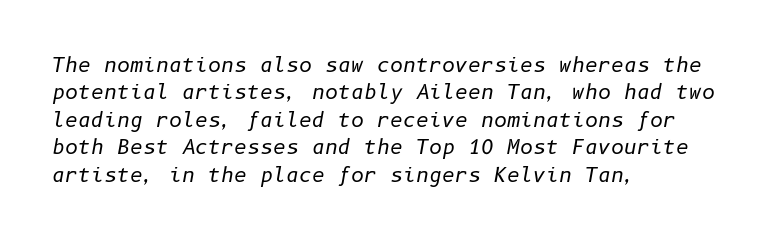
The image shows 20 px text type, italic (leaning right); set left-aligned, normal line spacing (1.37x), normal letter spacing, not underlined.
